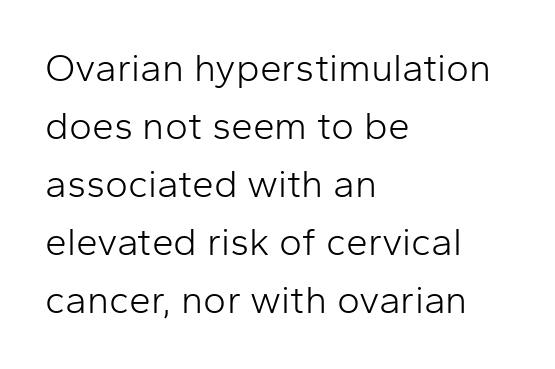
Regarding serifs, this sample does without them. Nobody drew a line under any word here. Think of a printed novel: that variable character pitch is what you see here. Heaviness? Minimal to ordinary, like unemphasized prose. The rag falls on the right side of this text block.
